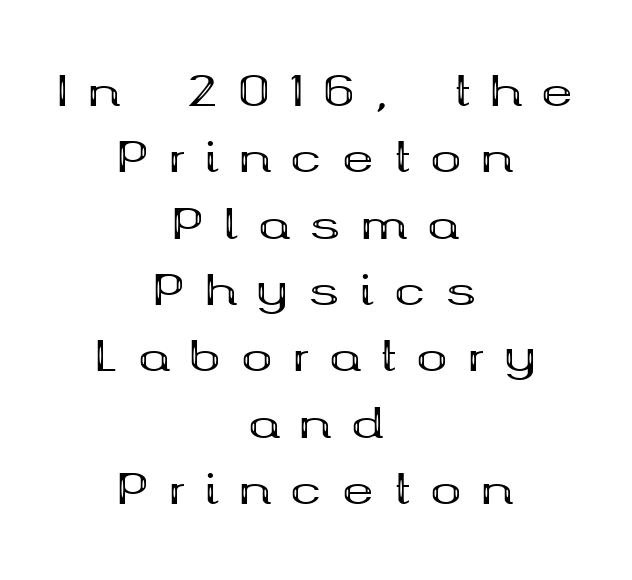
Loose tracking; the words dissolve into strings of separated letters. A full-strength bold gives these letters their thick strokes. These lines stack symmetrically, like a column narrowing and widening about its center. Honestly, the row spacing looks completely unremarkable.
